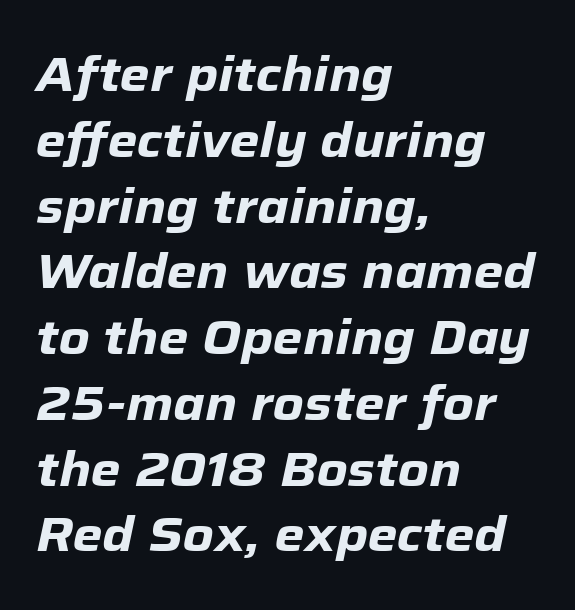
The image shows 48 px heavy type, italic (leaning right); set left-aligned, normal line spacing (1.37x), normal letter spacing, not underlined; low stroke contrast and a medium x-height.
